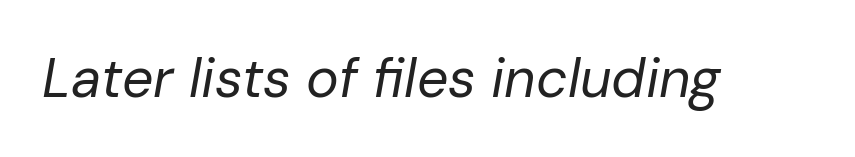
Q: Is the text bold? A: No.
Q: Is the text italic (slanted)? A: Yes, it leans right by about 10 degrees.
Q: Is the text underlined? A: No.
Q: Is the spacing between letters normal or unusually wide? A: Normal.
Q: Width (condensed, normal, or wide)? A: Normal.
Q: Stroke contrast? A: Low.
Q: x-height? A: Medium.
Q: Monospaced? A: No.
